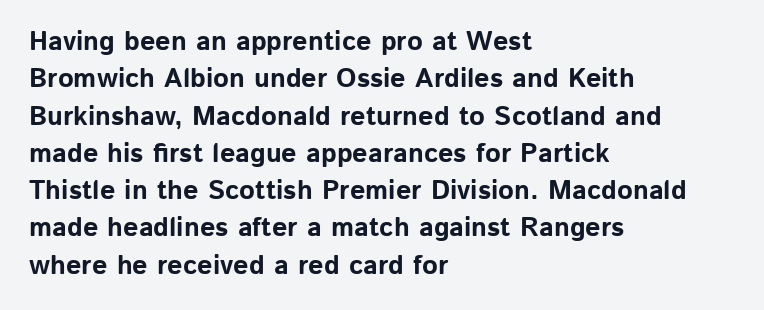
{"italic": "no", "bold": "yes", "underline": "no", "align": "left", "line_spacing": "normal", "line_spacing_ratio": 1.38, "letter_spacing": "normal", "letter_spacing_em": 0.0, "glyph_px": 27}
